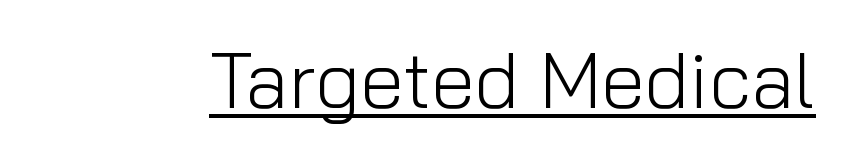
Q: Is the text bold? A: No.
Q: Is the text italic (slanted)? A: No, it is upright.
Q: Is the typeface a serif or a sans-serif typeface? A: Sans-serif.
Q: Is the text underlined? A: Yes.
Q: Is the spacing between letters normal or unusually wide? A: Normal.
Q: Width (condensed, normal, or wide)? A: Normal.
Q: Stroke contrast? A: Low.
Q: x-height? A: Medium.
Q: Monospaced? A: No.
